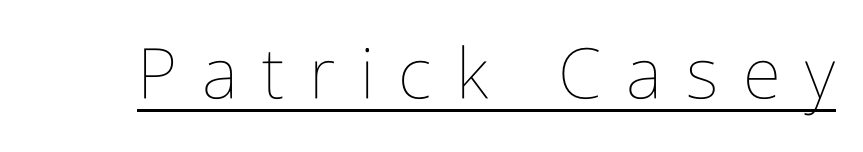
The image shows 70 px thin, condensed type, upright; set unusually wide letter spacing (+0.35 em), underlined; low stroke contrast and a medium x-height.
